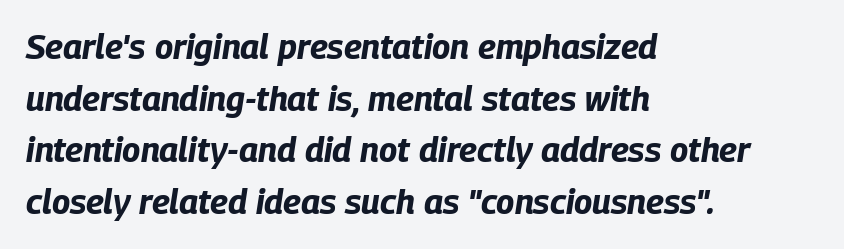
{"italic": "yes", "lean": "right", "slant_degrees": 9, "bold": "yes", "weight": "bold", "width": "condensed", "stroke_contrast": "low", "x_height": "large", "monospaced": "no", "underline": "no", "align": "left", "line_spacing": "normal", "line_spacing_ratio": 1.52, "letter_spacing": "normal", "letter_spacing_em": 0.0, "glyph_px": 34}
